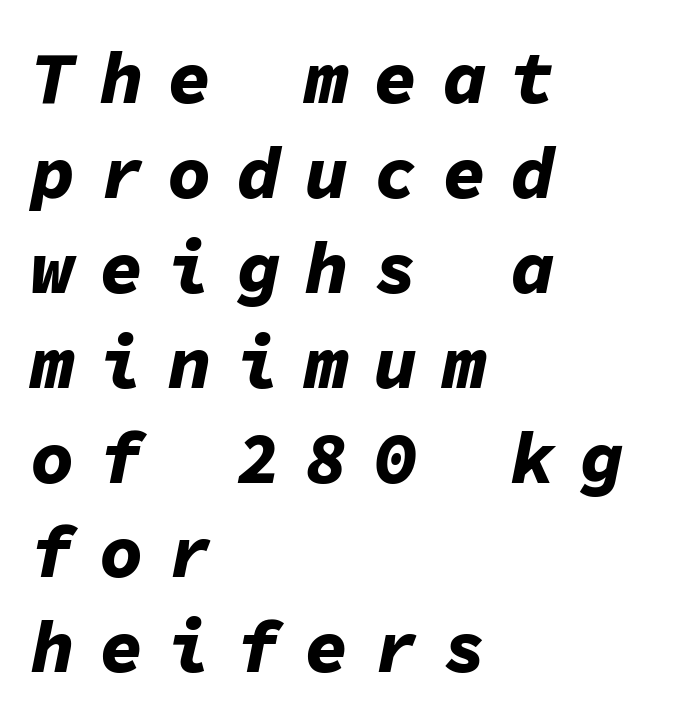
The image shows 73 px bold type, italic (leaning right), monospaced; set left-aligned, normal line spacing (1.3x), unusually wide letter spacing (+0.34 em), not underlined; low stroke contrast and a medium x-height.
